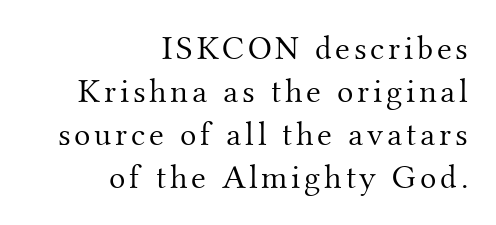
The image shows 34 px light serif type, upright; set right-aligned, normal line spacing (1.26x), not underlined; medium stroke contrast and a small x-height.
